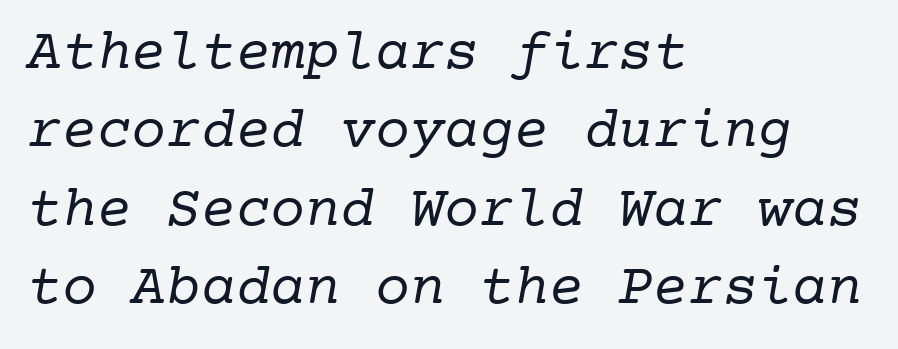
The type is set solid horizontally, with unmodified tracking. These lines are composed in type with serifs. A normal amount of white space separates one row of letters from the next. Weight: not bold — regular or lighter. Check the space under the baseline: it is left empty. Here the designer chose a console-style face with uniform glyph widths.
